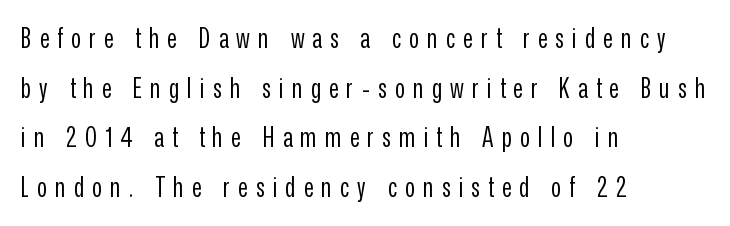
{"italic": "no", "bold": "no", "underline": "no", "align": "left", "line_spacing_ratio": 1.84, "letter_spacing": "wide", "letter_spacing_em": 0.3, "glyph_px": 27}
